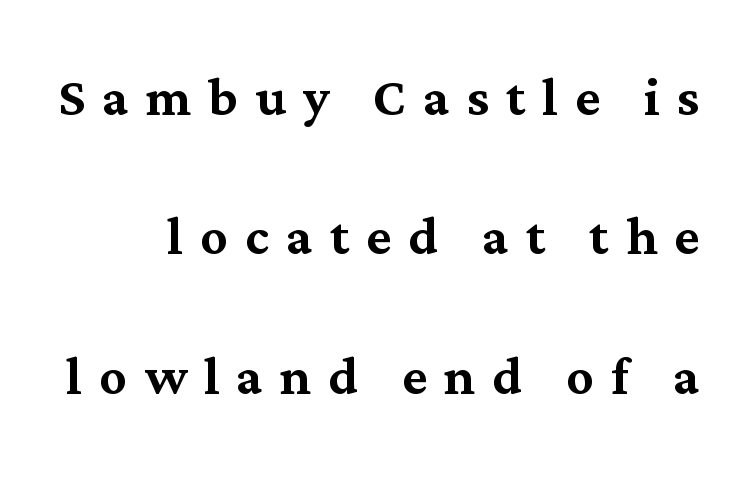
{"serif": "yes", "italic": "no", "width": "normal", "stroke_contrast": "medium", "x_height": "medium", "monospaced": "no", "underline": "no", "line_spacing": "loose", "line_spacing_ratio": 2.05, "letter_spacing": "wide", "letter_spacing_em": 0.25, "glyph_px": 68}
